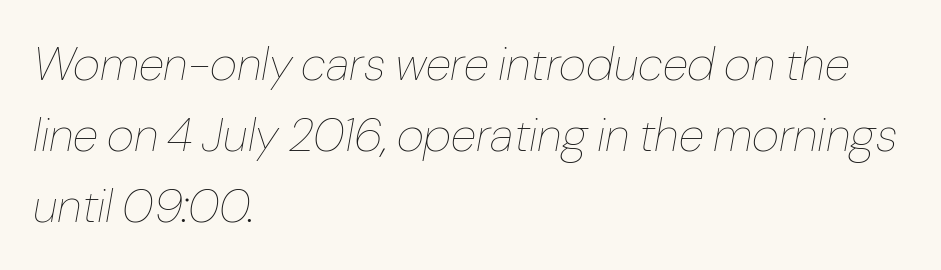
The image shows 47 px thin type, italic (leaning right); set left-aligned, normal line spacing (1.51x), normal letter spacing, not underlined; low stroke contrast and a medium x-height.
